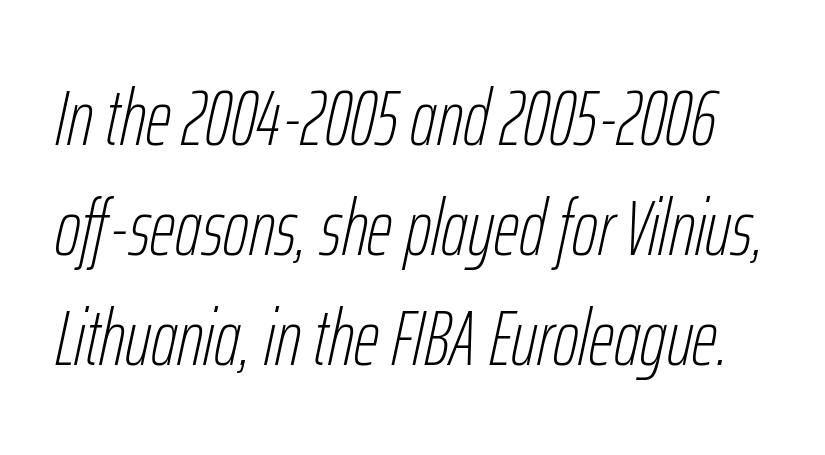
The image shows 79 px thin, condensed type, italic (leaning right); set normal line spacing (1.39x), normal letter spacing, not underlined; low stroke contrast and a medium x-height.
